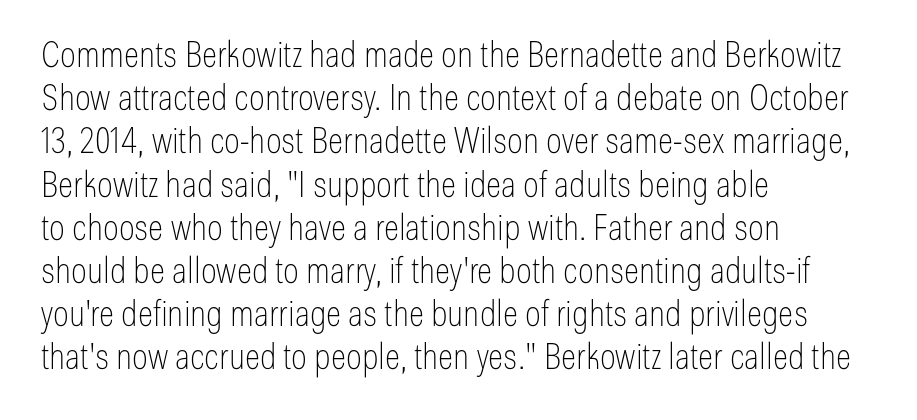
{"serif": "no", "italic": "no", "bold": "no", "weight": "thin", "width": "condensed", "stroke_contrast": "low", "x_height": "medium", "monospaced": "no", "underline": "no", "align": "left", "line_spacing_ratio": 1.2, "letter_spacing": "normal", "letter_spacing_em": 0.0, "glyph_px": 36}
